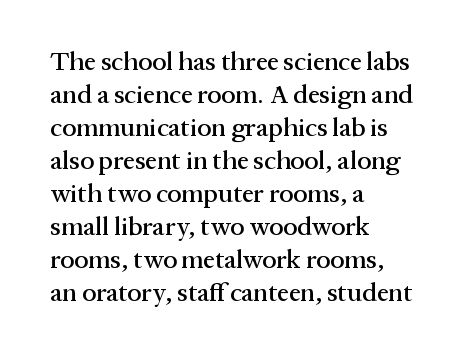
{"italic": "no", "underline": "no", "align": "left", "line_spacing": "normal", "line_spacing_ratio": 1.27, "letter_spacing": "normal", "letter_spacing_em": 0.0, "glyph_px": 26}
